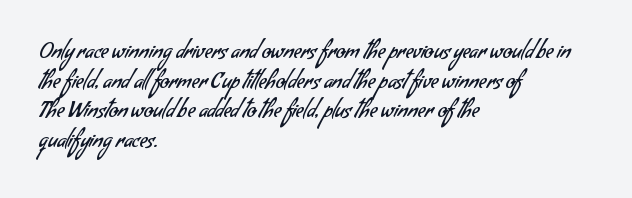
The image shows 21 px text type; set left-aligned, normal line spacing (1.41x), normal letter spacing, not underlined.
